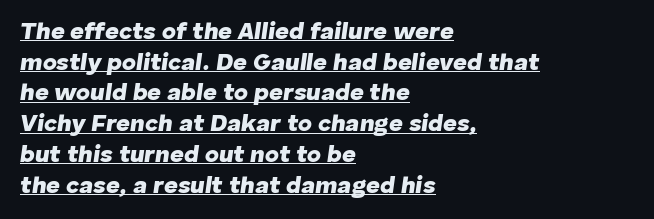
Typographic density is high because the face is bold. Nothing unusual about the tracking: characters are spaced as the font intends. Style check: oblique. Students, observe: this is what conventionally led text looks like. In designer terms, the underline attribute is active on this setting.
